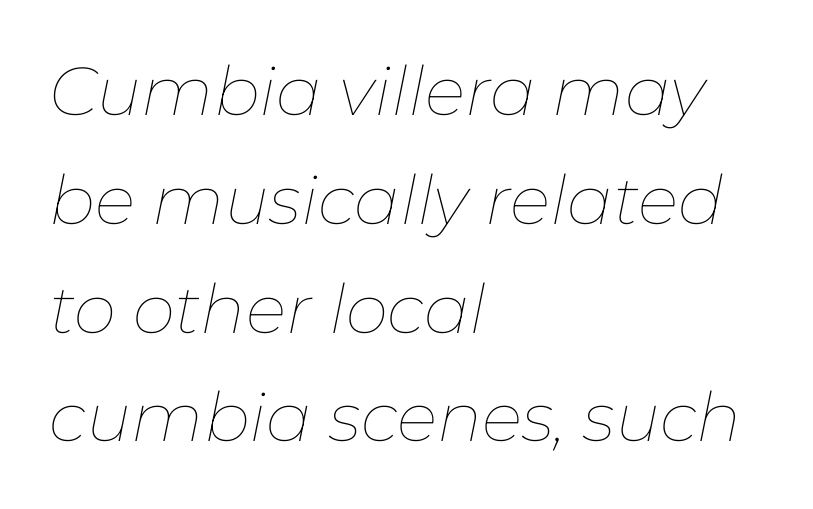
The space directly below the letters is spotless. Tall strokes in this sample are angled rather than plumb. The space between consecutive lines is moderate. Each letter keeps its own natural width here, so spacing adapts to shape. Letter spacing: default.
